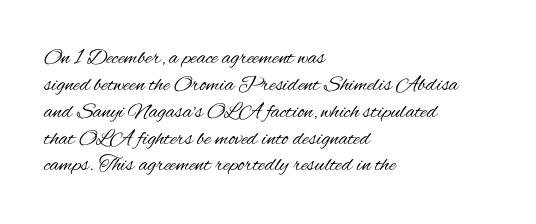
{"bold": "no", "underline": "no", "align": "left", "line_spacing_ratio": 1.22, "letter_spacing": "normal", "letter_spacing_em": 0.0, "glyph_px": 22}
